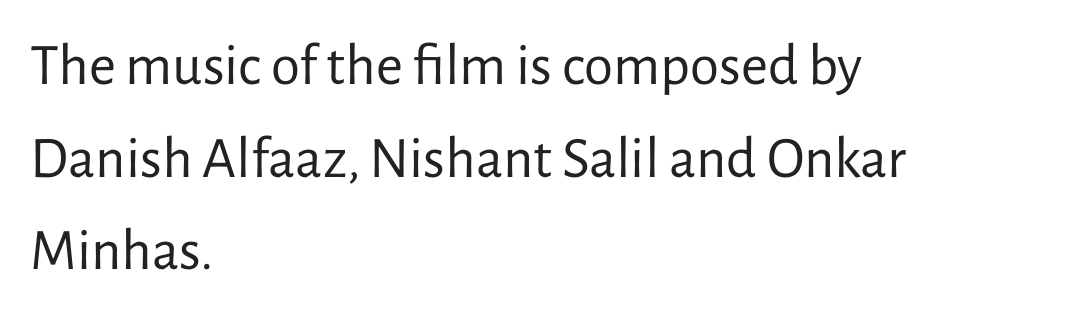
Q: Is the text bold? A: No.
Q: Is the text italic (slanted)? A: No, it is upright.
Q: Is the typeface a serif or a sans-serif typeface? A: Sans-serif.
Q: Is the text underlined? A: No.
Q: How is the paragraph aligned? A: Left-aligned.
Q: Is the spacing between letters normal or unusually wide? A: Normal.
Q: Is the spacing between lines tight, normal or loose? A: Normal.
Q: Width (condensed, normal, or wide)? A: Normal.
Q: Stroke contrast? A: Low.
Q: x-height? A: Medium.
Q: Monospaced? A: No.
